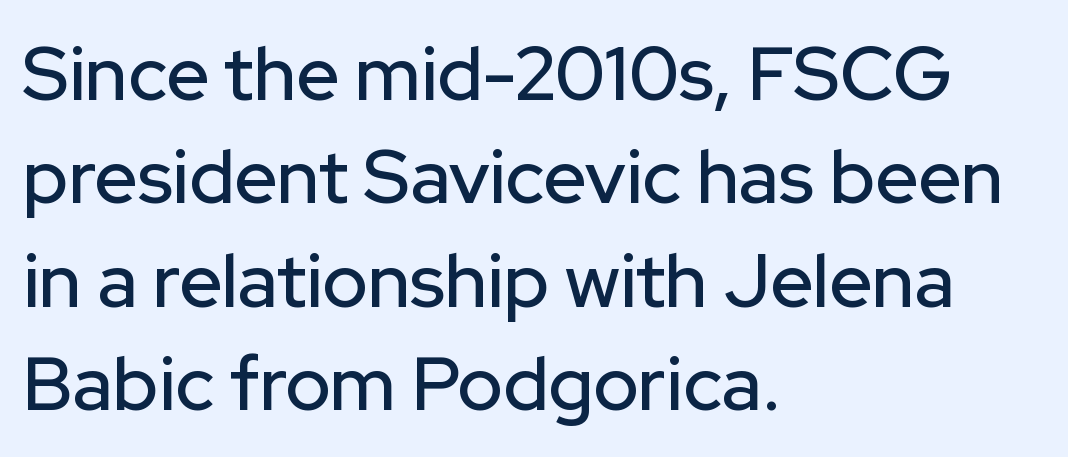
{"serif": "no", "italic": "no", "width": "normal", "stroke_contrast": "low", "x_height": "medium", "monospaced": "no", "underline": "no", "align": "left", "line_spacing": "normal", "line_spacing_ratio": 1.38, "letter_spacing": "normal", "letter_spacing_em": 0.0, "glyph_px": 75}
